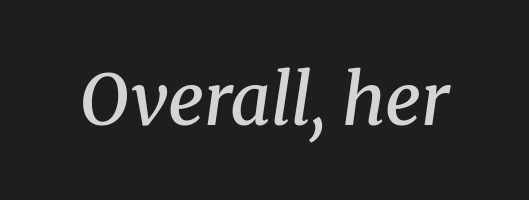
{"serif": "yes", "italic": "yes", "lean": "right", "slant_degrees": 8, "bold": "semi", "weight": "semibold", "width": "normal", "stroke_contrast": "medium", "x_height": "medium", "monospaced": "no", "underline": "no", "letter_spacing": "normal", "letter_spacing_em": 0.0, "glyph_px": 71}
